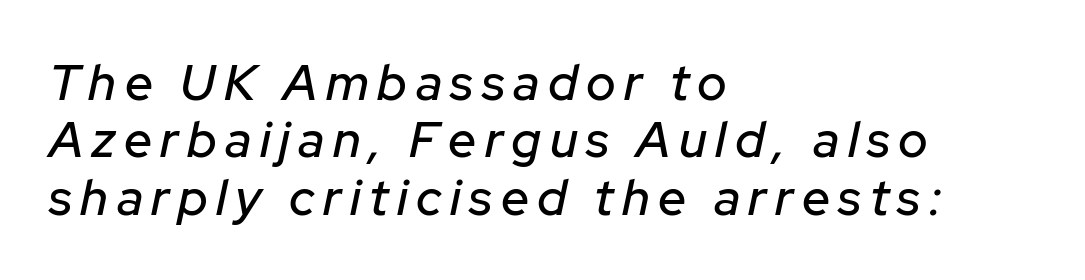
The typography opts for an oblique posture over an upright one. Varying glyph widths throughout — classic text-font behaviour. Plain, unruled lines of type. Is there much room between lines? No — they nearly touch.
